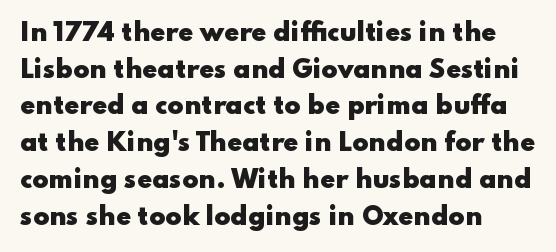
The image shows 24 px bold type, upright; set left-aligned, normal line spacing (1.53x), normal letter spacing, not underlined.
